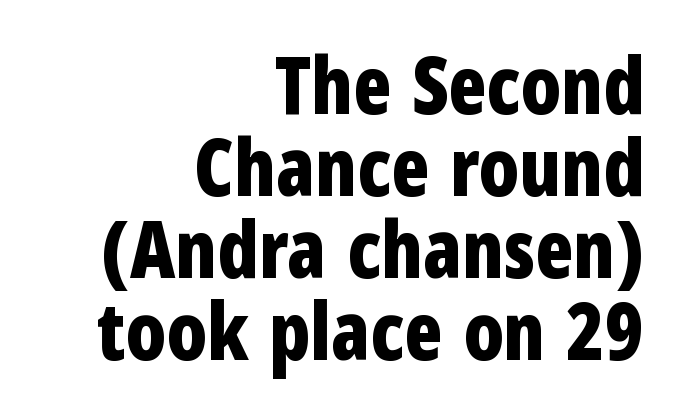
The image shows 79 px bold, condensed sans-serif type, upright; set right-aligned, tight line spacing (1.04x), normal letter spacing, not underlined; low stroke contrast and a medium x-height.
